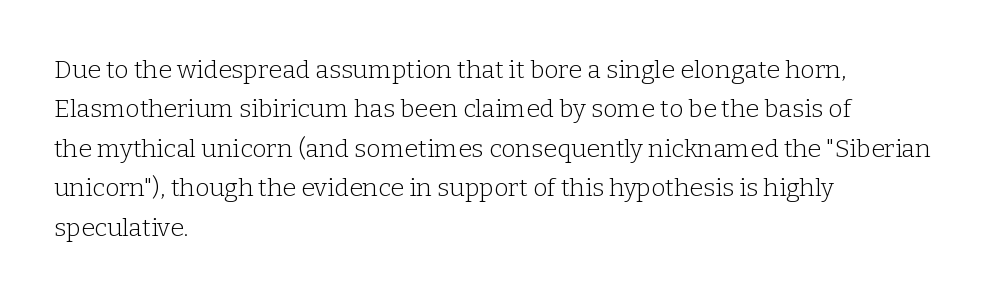
The image shows 25 px text type, upright; set left-aligned, normal line spacing (1.58x), normal letter spacing, not underlined.
